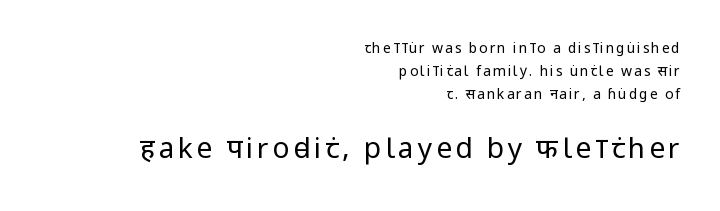
{"serif": "no", "italic": "no", "bold": "no", "weight": "regular", "width": "condensed", "stroke_contrast": "low", "x_height": "large", "monospaced": "no", "underline": "no", "align": "right", "line_spacing": "normal", "line_spacing_ratio": 1.66, "larger_block": "second", "size_ratio": 2.0, "glyph_px": 28}
